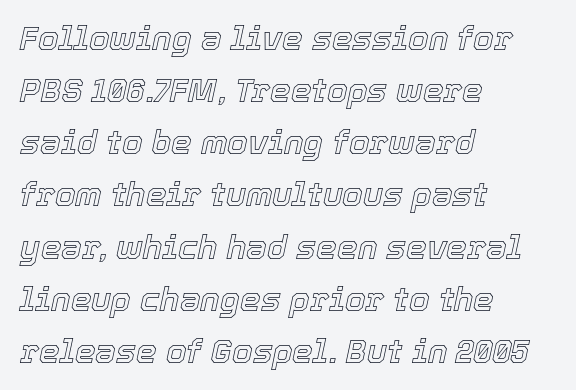
{"italic": "yes", "lean": "right", "slant_degrees": 12, "width": "normal", "x_height": "medium", "monospaced": "no", "underline": "no", "align": "left", "line_spacing": "normal", "line_spacing_ratio": 1.58, "letter_spacing": "normal", "letter_spacing_em": 0.0, "glyph_px": 33}
